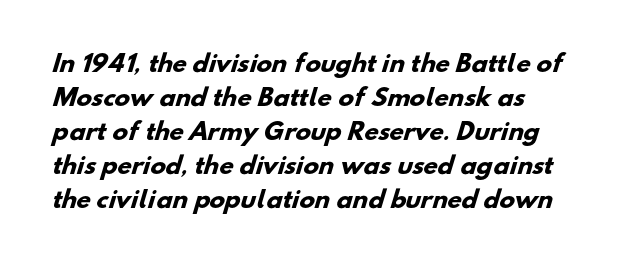
The image shows 23 px bold type; set normal line spacing (1.48x), normal letter spacing, not underlined.
